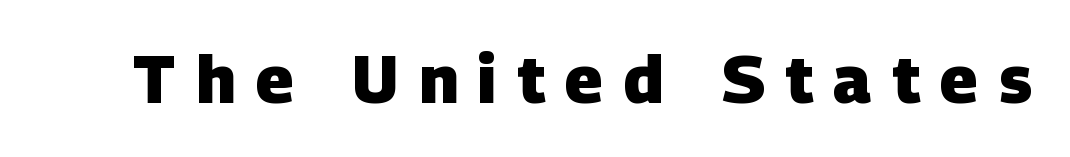
{"serif": "no", "bold": "yes", "weight": "heavy", "width": "normal", "stroke_contrast": "low", "x_height": "large", "monospaced": "no", "underline": "no", "letter_spacing": "wide", "letter_spacing_em": 0.31, "glyph_px": 66}
